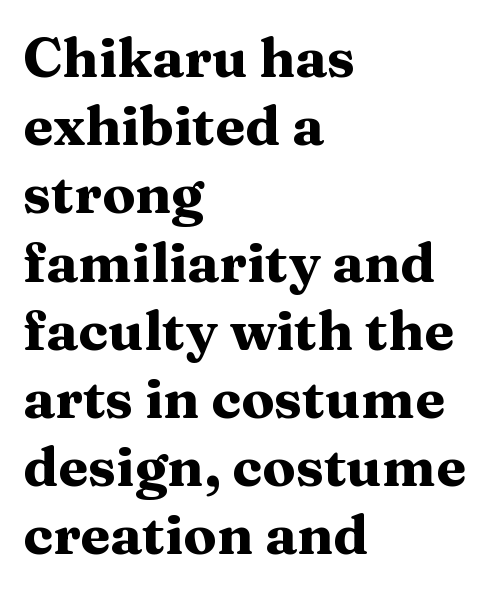
The glyphs are unaccompanied by any horizontal stroke below them. The letters sit at their default tracking, neither squeezed nor spread. Is there any slant? The stems are plumb. Character widths vary here, with narrow letters taking less room than wide ones.
